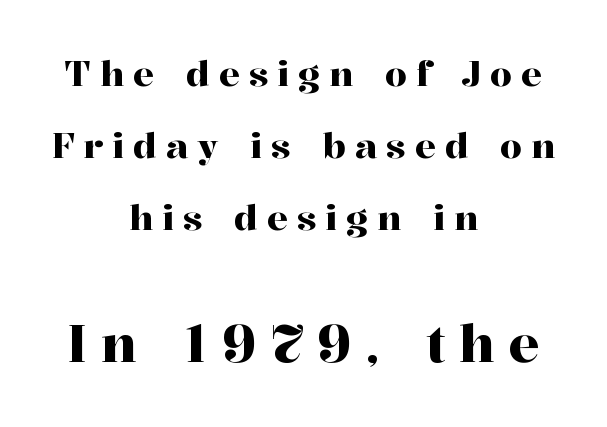
The image shows 52 px serif type, upright; set centered, loose line spacing (2.06x), unusually wide letter spacing (+0.26 em), not underlined; the second (bottom) block is 1.49x larger; high stroke contrast and a medium x-height.
